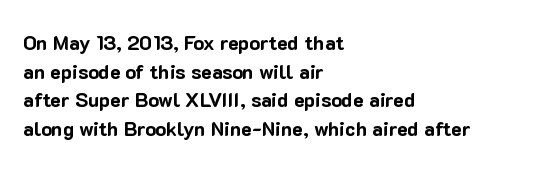
Q: Is the text bold? A: Yes.
Q: Is the text italic (slanted)? A: No, it is upright.
Q: Is the text underlined? A: No.
Q: How is the paragraph aligned? A: Left-aligned.
Q: Is the spacing between letters normal or unusually wide? A: Normal.
Q: Is the spacing between lines tight, normal or loose? A: Normal.
